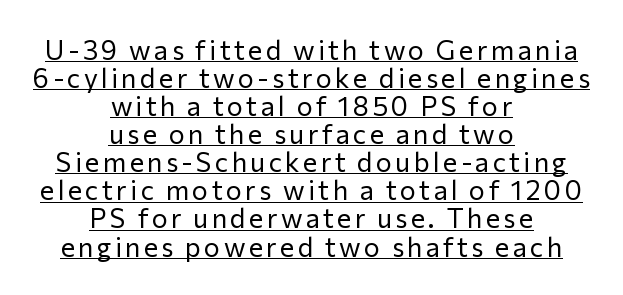
Q: Is the text bold? A: No.
Q: Is the text italic (slanted)? A: No, it is upright.
Q: Is the text underlined? A: Yes.
Q: How is the paragraph aligned? A: Centered.
Q: Is the spacing between lines tight, normal or loose? A: Tight.
